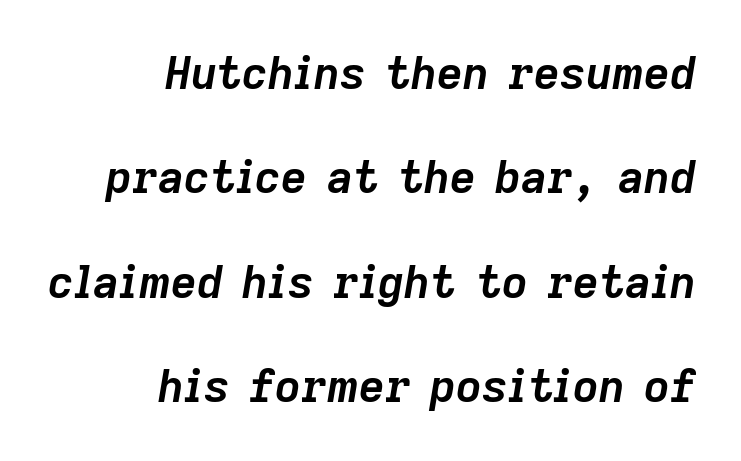
{"italic": "yes", "lean": "right", "slant_degrees": 9, "bold": "yes", "weight": "semibold", "width": "normal", "stroke_contrast": "low", "x_height": "medium", "monospaced": "no", "underline": "no", "align": "right", "line_spacing": "loose", "line_spacing_ratio": 2.32, "letter_spacing": "normal", "letter_spacing_em": 0.0, "glyph_px": 45}
